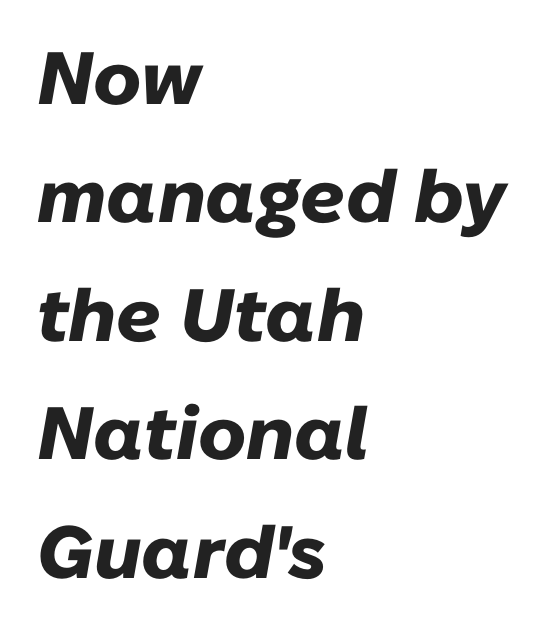
{"italic": "yes", "lean": "right", "slant_degrees": 10, "bold": "yes", "weight": "heavy", "width": "normal", "stroke_contrast": "low", "x_height": "medium", "monospaced": "no", "underline": "no", "align": "left", "line_spacing": "normal", "line_spacing_ratio": 1.6, "letter_spacing": "normal", "letter_spacing_em": 0.0, "glyph_px": 74}
